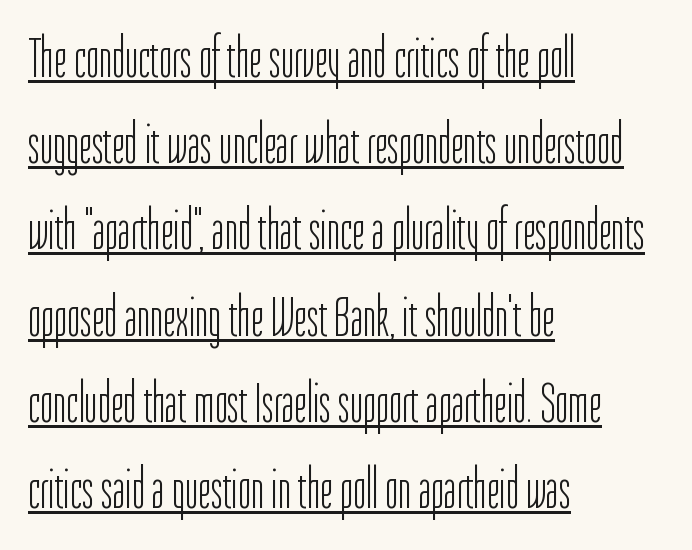
Q: Is the text bold? A: No.
Q: Is the text italic (slanted)? A: No, it is upright.
Q: Is the typeface a serif or a sans-serif typeface? A: Sans-serif.
Q: Is the text underlined? A: Yes.
Q: How is the paragraph aligned? A: Left-aligned.
Q: Is the spacing between letters normal or unusually wide? A: Normal.
Q: Is the spacing between lines tight, normal or loose? A: Normal.
Q: Width (condensed, normal, or wide)? A: Condensed.
Q: Stroke contrast? A: Low.
Q: x-height? A: Medium.
Q: Monospaced? A: No.
